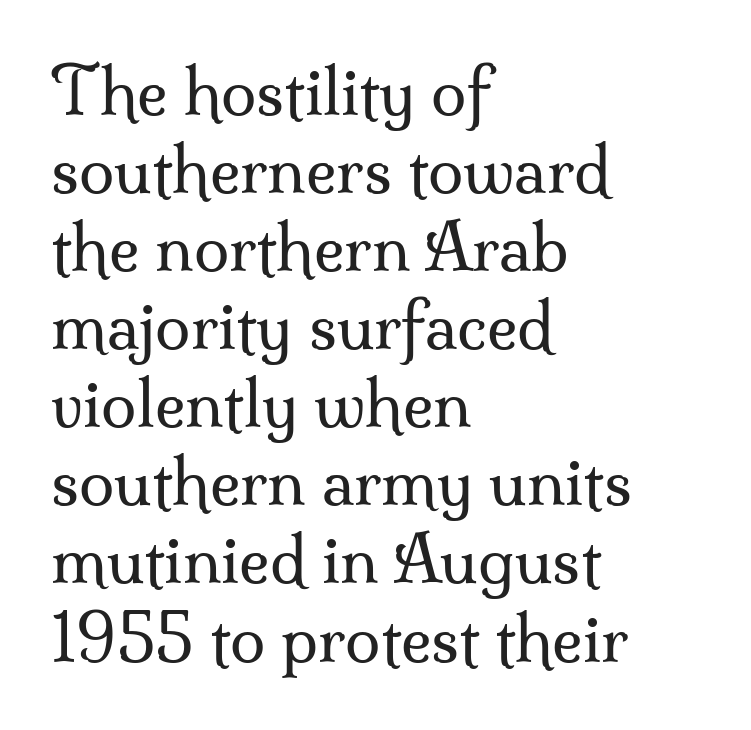
Q: Is the text bold? A: No.
Q: Is the text italic (slanted)? A: No, it is upright.
Q: Is the typeface a serif or a sans-serif typeface? A: Serif.
Q: Is the text underlined? A: No.
Q: How is the paragraph aligned? A: Left-aligned.
Q: Is the spacing between letters normal or unusually wide? A: Normal.
Q: Width (condensed, normal, or wide)? A: Normal.
Q: Stroke contrast? A: Medium.
Q: x-height? A: Small.
Q: Monospaced? A: No.
